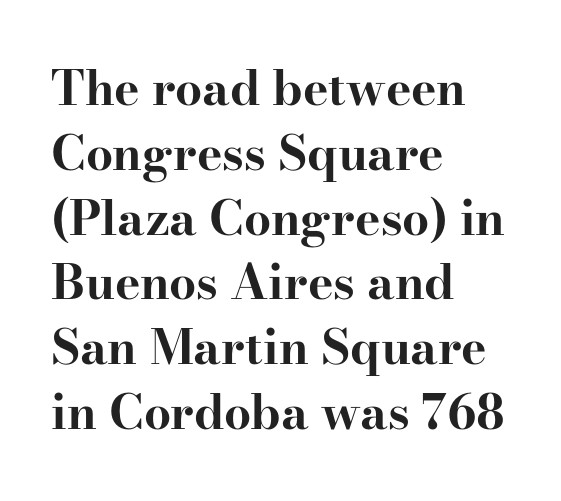
{"serif": "yes", "italic": "no", "bold": "yes", "weight": "bold", "width": "wide", "stroke_contrast": "high", "x_height": "small", "monospaced": "no", "underline": "no", "align": "left", "line_spacing": "normal", "line_spacing_ratio": 1.35, "letter_spacing": "normal", "letter_spacing_em": 0.0, "glyph_px": 48}
